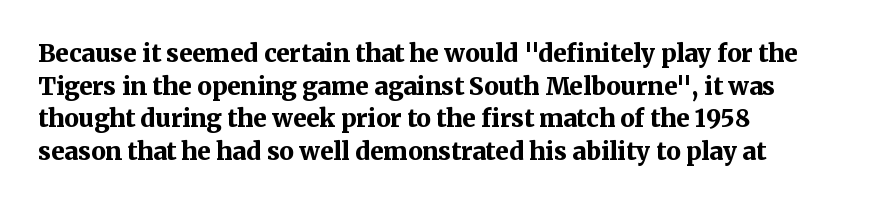
The rendering uses a moderate line-height, typical for paragraphs. The typography opts for an upright posture over an oblique one. Each word holds together tightly as a unit, with standard inter-letter gaps. Left-aligned paragraph, ragged on the right. The sample has been set heavy, in full bold. The string is rendered with underlining switched off.
